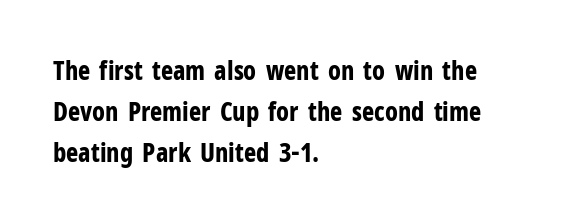
The image shows 26 px bold type, upright; set left-aligned, normal line spacing (1.58x), normal letter spacing, not underlined.
